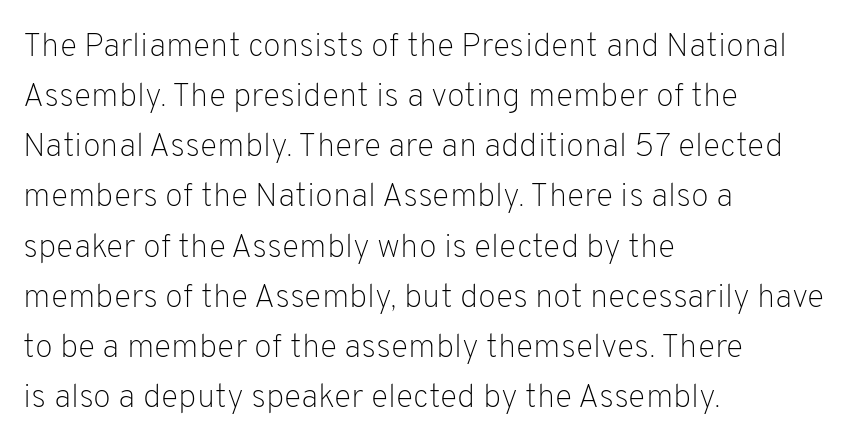
The image shows 33 px light sans-serif type, upright; set left-aligned, normal line spacing (1.52x), normal letter spacing, not underlined; low stroke contrast and a medium x-height.
